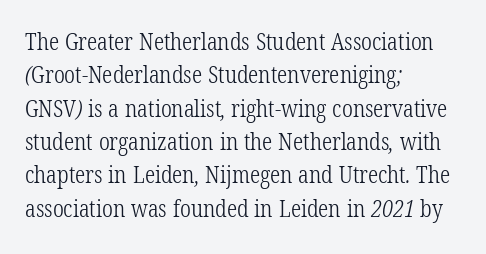
Q: Is the text bold? A: No.
Q: Is the text underlined? A: No.
Q: How is the paragraph aligned? A: Left-aligned.
Q: Is the spacing between letters normal or unusually wide? A: Normal.
Q: Is the spacing between lines tight, normal or loose? A: Normal.
